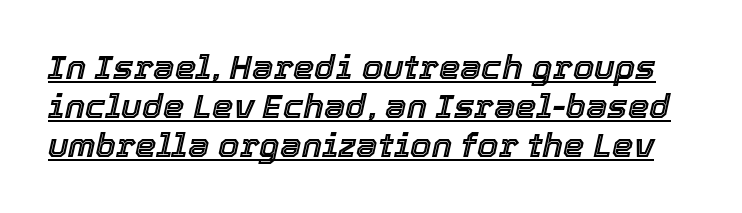
Q: Is the text italic (slanted)? A: Yes, it leans right by about 12 degrees.
Q: Is the text underlined? A: Yes.
Q: Is the spacing between letters normal or unusually wide? A: Normal.
Q: Is the spacing between lines tight, normal or loose? A: Tight.
Q: Width (condensed, normal, or wide)? A: Normal.
Q: x-height? A: Medium.
Q: Monospaced? A: No.
